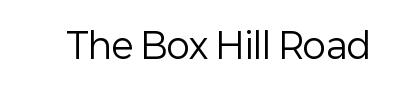
Q: Is the text bold? A: No.
Q: Is the text italic (slanted)? A: No, it is upright.
Q: Is the typeface a serif or a sans-serif typeface? A: Sans-serif.
Q: Is the text underlined? A: No.
Q: Is the spacing between letters normal or unusually wide? A: Normal.
Q: Width (condensed, normal, or wide)? A: Normal.
Q: Stroke contrast? A: Low.
Q: x-height? A: Medium.
Q: Monospaced? A: No.
